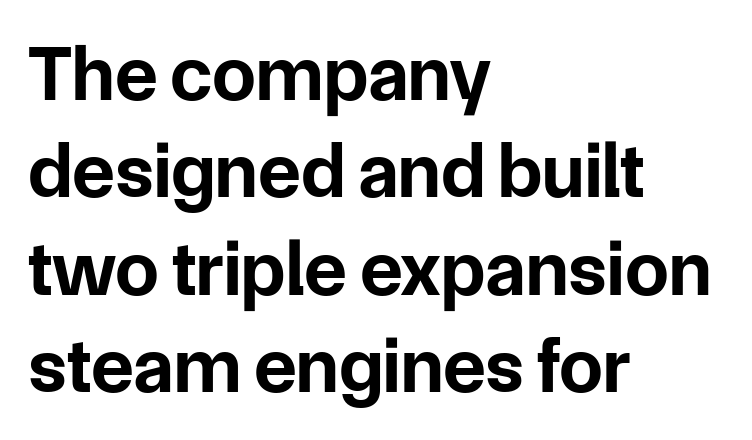
The image shows 78 px bold sans-serif type, upright; set left-aligned, normal line spacing (1.25x), normal letter spacing, not underlined; low stroke contrast and a medium x-height.
